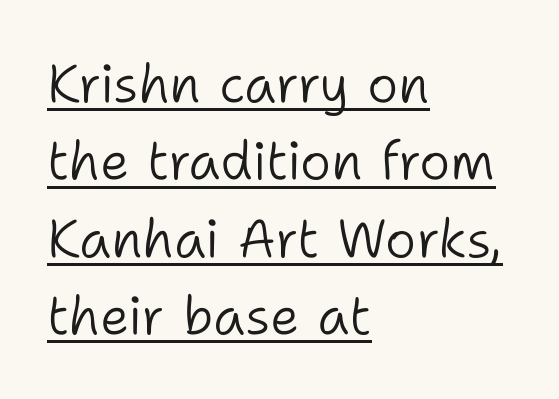
Character widths vary here, with narrow letters taking less room than wide ones. Serifs: no, the terminals of the letterforms are clean. The specimen reads as upright at a glance. Tracking here is standard; glyphs follow each other at the usual distance. The sample's only ornament is a line tracing under the words.
